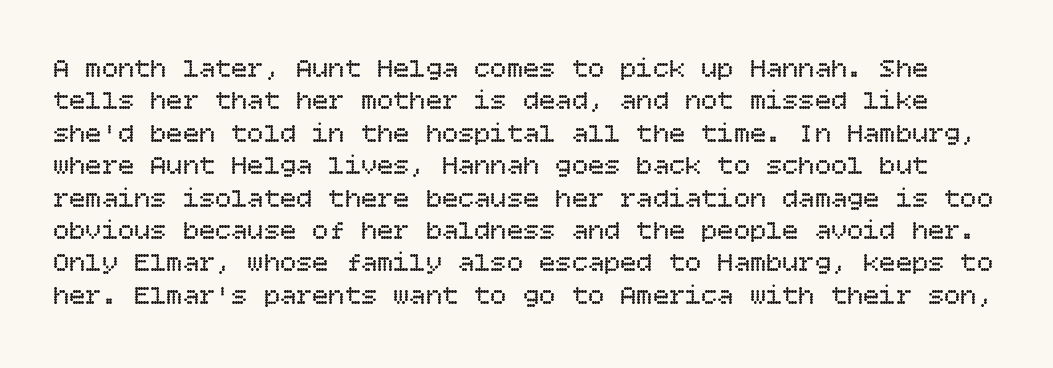
{"italic": "no", "bold": "no", "underline": "no", "line_spacing_ratio": 1.2, "letter_spacing": "normal", "letter_spacing_em": 0.0, "glyph_px": 27}
